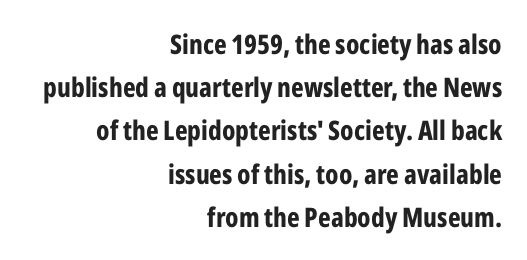
The image shows 27 px bold type, upright; set right-aligned, normal line spacing (1.6x), normal letter spacing, not underlined.
